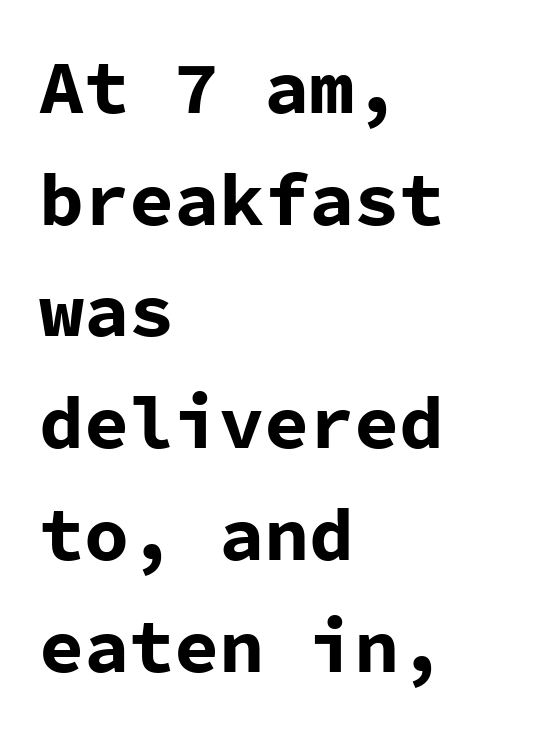
Q: Is the text bold? A: Yes.
Q: Is the text italic (slanted)? A: No, it is upright.
Q: Is the typeface a serif or a sans-serif typeface? A: Sans-serif.
Q: Is the text underlined? A: No.
Q: How is the paragraph aligned? A: Left-aligned.
Q: Is the spacing between letters normal or unusually wide? A: Normal.
Q: Is the spacing between lines tight, normal or loose? A: Normal.
Q: Width (condensed, normal, or wide)? A: Normal.
Q: Stroke contrast? A: Low.
Q: x-height? A: Medium.
Q: Monospaced? A: Yes.
